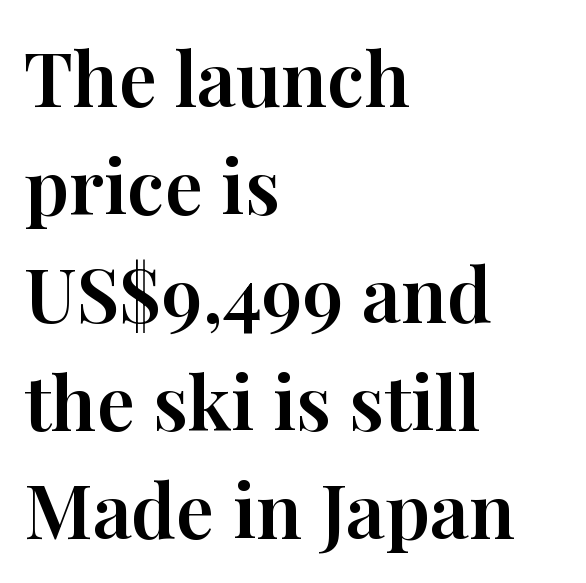
Q: Is the text italic (slanted)? A: No, it is upright.
Q: Is the typeface a serif or a sans-serif typeface? A: Serif.
Q: Is the text underlined? A: No.
Q: How is the paragraph aligned? A: Left-aligned.
Q: Is the spacing between letters normal or unusually wide? A: Normal.
Q: Is the spacing between lines tight, normal or loose? A: Normal.
Q: Width (condensed, normal, or wide)? A: Normal.
Q: Stroke contrast? A: High.
Q: x-height? A: Medium.
Q: Monospaced? A: No.
